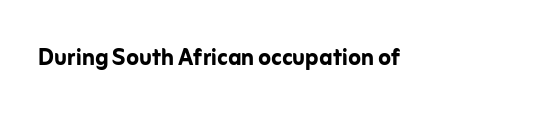
Notice how thick the strokes are: this is what a full bold looks like. Note: no serifs on the glyphs. Ascenders rise straight up at ninety degrees. The area under the type is left untouched. These lines are rendered in a variable-pitch font. A typesetter would call this zero additional tracking.
